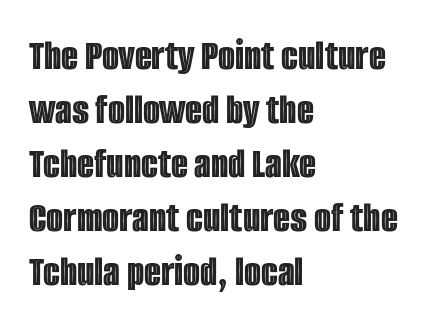
These lines are rendered in a variable-pitch font. Caption: multi-line text, flush left, ragged right. Italic: no, the glyphs are upright roman. The gap between lines stays unmarked. This sample uses plain, unmodified letter spacing.
